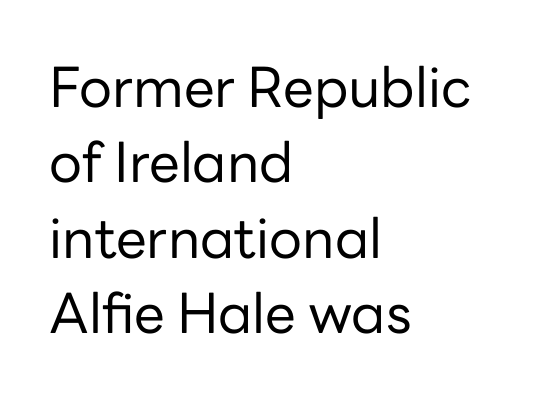
The string is rendered with underlining switched off. The characters display no serif detailing; their extremities are plain. Words appear dense and cohesive because spacing is normal. How would I describe the line gaps? Plain and ordinary.
